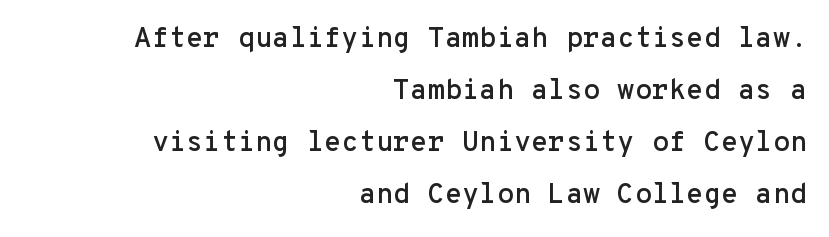
The strip under each line holds only bare page. Examine the stroke ends and you'll find no serifs. The specimen reads as upright at a glance. These lines are rendered in a fixed-pitch font. The rag falls on the left side of this text block. No extra tracking has been applied to these lines.
